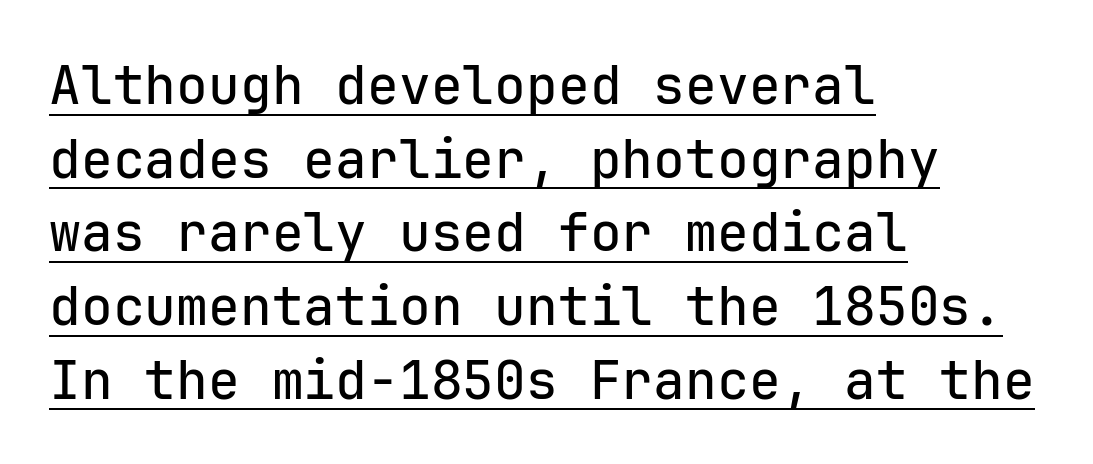
Q: Is the text italic (slanted)? A: No, it is upright.
Q: Is the typeface a serif or a sans-serif typeface? A: Sans-serif.
Q: Is the text underlined? A: Yes.
Q: How is the paragraph aligned? A: Left-aligned.
Q: Is the spacing between letters normal or unusually wide? A: Normal.
Q: Is the spacing between lines tight, normal or loose? A: Normal.
Q: Width (condensed, normal, or wide)? A: Normal.
Q: Stroke contrast? A: Low.
Q: x-height? A: Medium.
Q: Monospaced? A: Yes.
